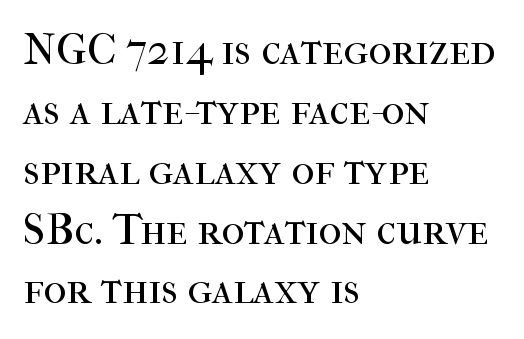
The image shows 44 px regular-weight serif type, upright; set left-aligned, normal line spacing (1.36x), normal letter spacing, not underlined; high stroke contrast and a medium x-height.
